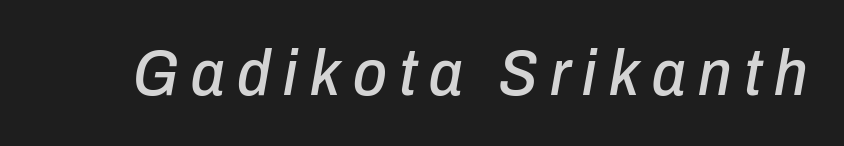
Decoration check: the copy has no underline. The rendering applies a slant to the glyphs. This sample has the flowing, uneven cadence of proportional lettering.
